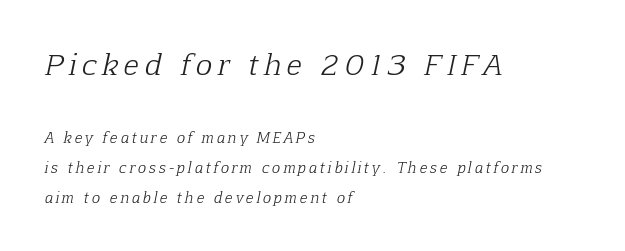
The image shows 28 px light serif type, italic (leaning right); set left-aligned, loose line spacing (2.15x), unusually wide letter spacing (+0.21 em), not underlined; the first (top) block is 2.0x larger; low stroke contrast and a medium x-height.
